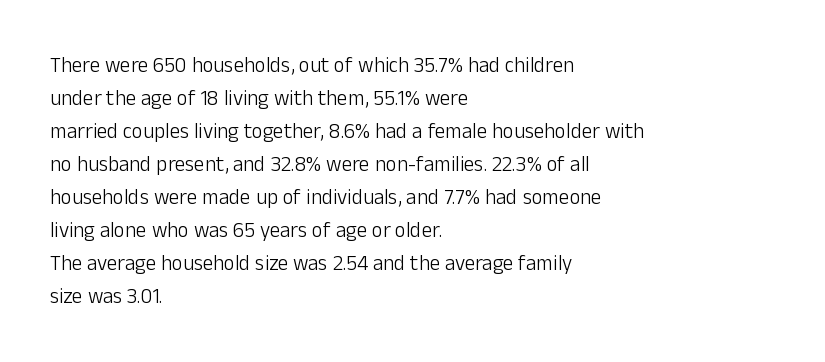
Q: Is the text bold? A: No.
Q: Is the text italic (slanted)? A: No, it is upright.
Q: Is the text underlined? A: No.
Q: How is the paragraph aligned? A: Left-aligned.
Q: Is the spacing between letters normal or unusually wide? A: Normal.
Q: Is the spacing between lines tight, normal or loose? A: Normal.
